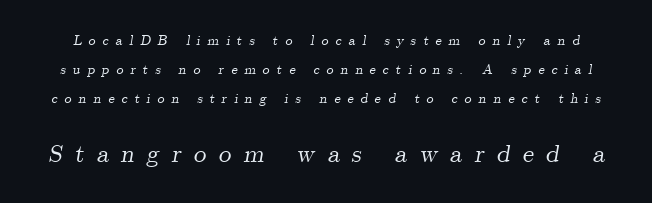
The image shows 25 px text type, italic (leaning right); set loose line spacing (2.07x), unusually wide letter spacing (+0.49 em), not underlined; the second (bottom) block is 1.79x larger.
